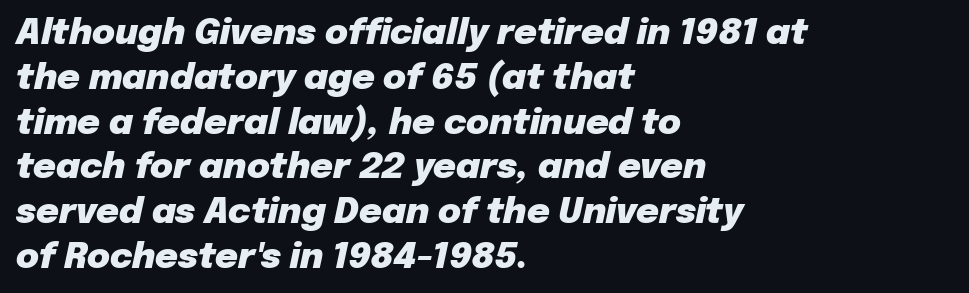
These lines are rendered in a variable-pitch font. The string is rendered with underlining switched off. The rendering applies a slant to the glyphs. Here the glyphs are tracked normally, forming tight word shapes.
